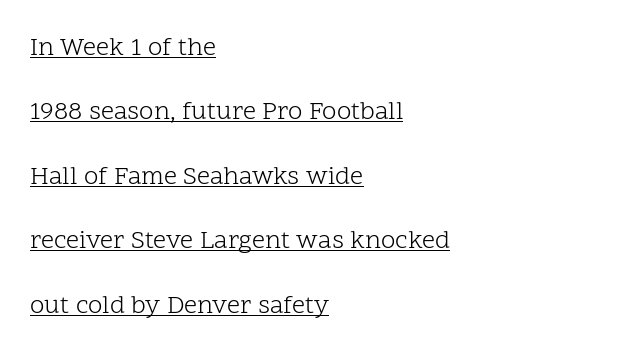
Q: Is the text bold? A: No.
Q: Is the text italic (slanted)? A: No, it is upright.
Q: Is the text underlined? A: Yes.
Q: How is the paragraph aligned? A: Left-aligned.
Q: Is the spacing between letters normal or unusually wide? A: Normal.
Q: Is the spacing between lines tight, normal or loose? A: Loose.
